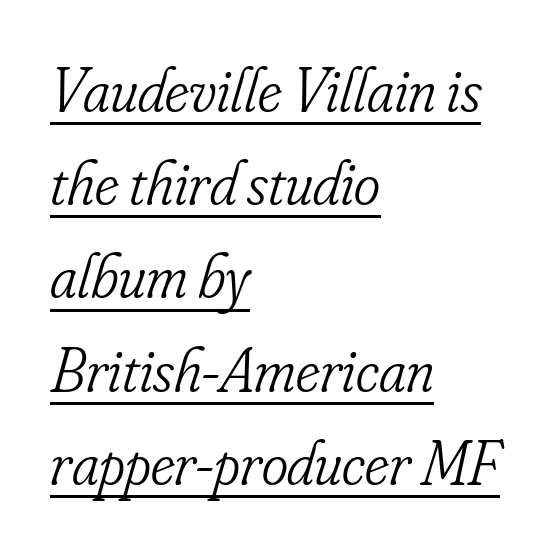
{"serif": "yes", "italic": "yes", "lean": "right", "slant_degrees": 16, "bold": "no", "weight": "light", "width": "condensed", "stroke_contrast": "low", "x_height": "small", "monospaced": "no", "underline": "yes", "align": "left", "line_spacing": "normal", "line_spacing_ratio": 1.48, "letter_spacing": "normal", "letter_spacing_em": 0.0, "glyph_px": 63}
